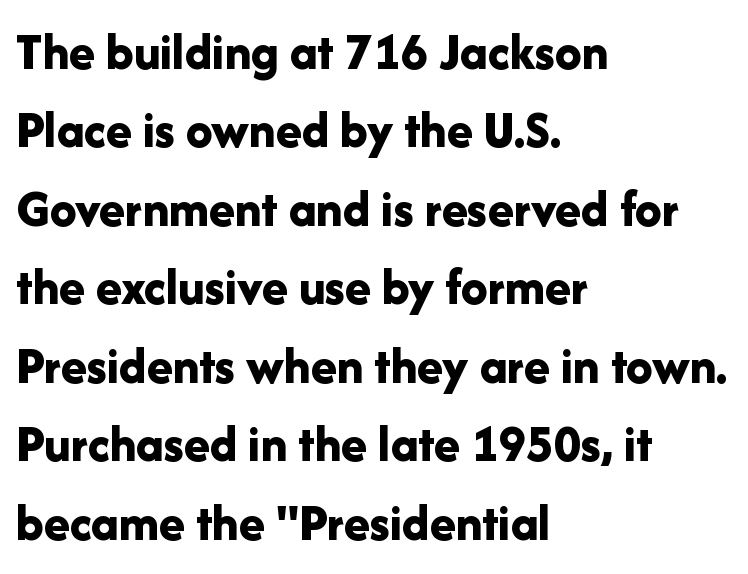
Q: Is the text bold? A: Yes.
Q: Is the text italic (slanted)? A: No, it is upright.
Q: Is the typeface a serif or a sans-serif typeface? A: Sans-serif.
Q: Is the text underlined? A: No.
Q: How is the paragraph aligned? A: Left-aligned.
Q: Is the spacing between letters normal or unusually wide? A: Normal.
Q: Is the spacing between lines tight, normal or loose? A: Normal.
Q: Width (condensed, normal, or wide)? A: Normal.
Q: Stroke contrast? A: Low.
Q: x-height? A: Medium.
Q: Monospaced? A: No.
